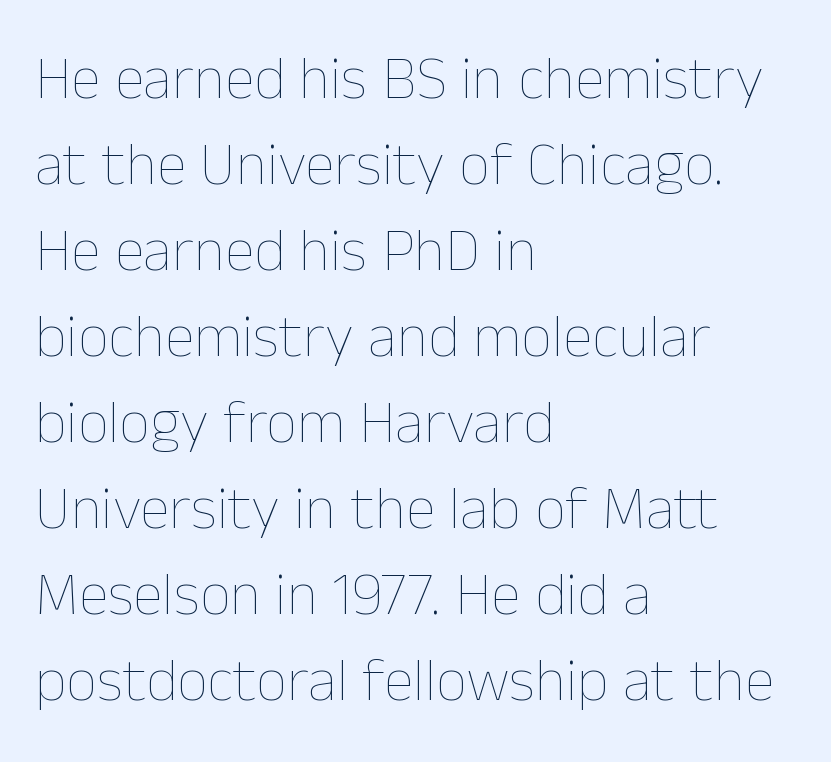
Q: Is the text bold? A: No.
Q: Is the text italic (slanted)? A: No, it is upright.
Q: Is the text underlined? A: No.
Q: How is the paragraph aligned? A: Left-aligned.
Q: Is the spacing between letters normal or unusually wide? A: Normal.
Q: Is the spacing between lines tight, normal or loose? A: Normal.
Q: Width (condensed, normal, or wide)? A: Normal.
Q: Stroke contrast? A: Low.
Q: x-height? A: Medium.
Q: Monospaced? A: No.
